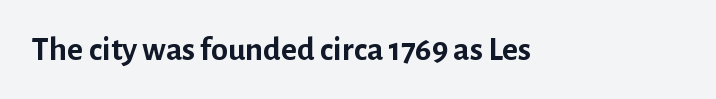
Note the varied advance widths — an 'i' is clearly narrower than an 'm'. Every letter is thick-stroked: bold, no question. Tracking here is standard; glyphs follow each other at the usual distance. The rendering shows plain stroke endings on the letterforms — a sans-serif design. Descender tails drop into unmarked territory. This is roman type, the default non-slanted kind.
